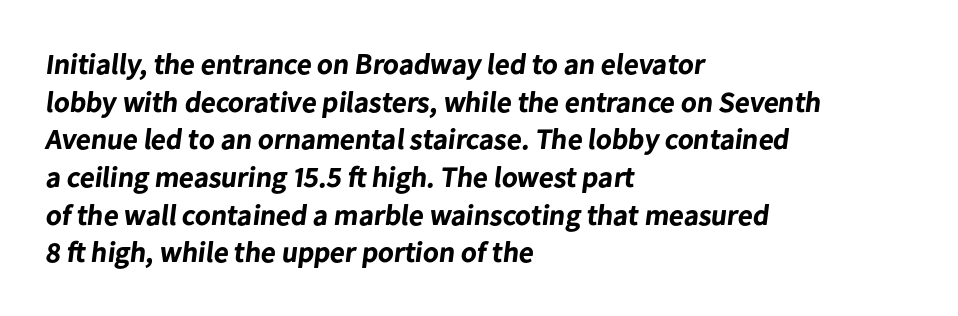
Q: Is the text bold? A: Yes.
Q: Is the typeface a serif or a sans-serif typeface? A: Sans-serif.
Q: Is the text underlined? A: No.
Q: How is the paragraph aligned? A: Left-aligned.
Q: Is the spacing between letters normal or unusually wide? A: Normal.
Q: Is the spacing between lines tight, normal or loose? A: Normal.
Q: Width (condensed, normal, or wide)? A: Normal.
Q: Stroke contrast? A: Low.
Q: x-height? A: Medium.
Q: Monospaced? A: No.
